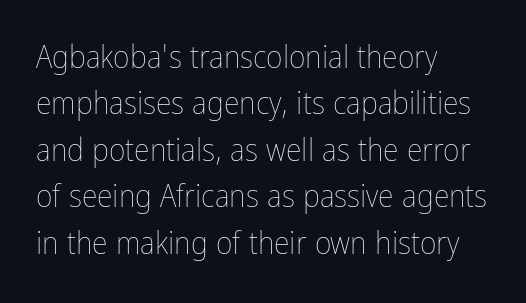
Q: Is the text bold? A: No.
Q: Is the text italic (slanted)? A: No, it is upright.
Q: Is the text underlined? A: No.
Q: How is the paragraph aligned? A: Left-aligned.
Q: Is the spacing between letters normal or unusually wide? A: Normal.
Q: Is the spacing between lines tight, normal or loose? A: Normal.
Q: Width (condensed, normal, or wide)? A: Condensed.
Q: Stroke contrast? A: Low.
Q: x-height? A: Medium.
Q: Monospaced? A: No.
